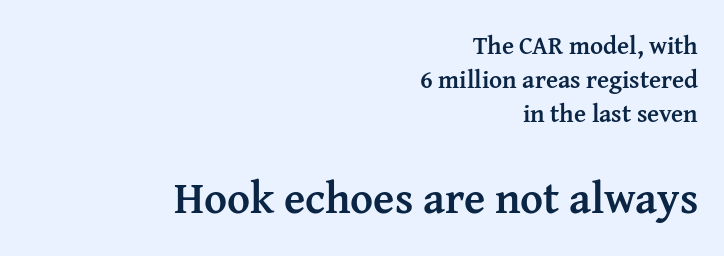
Q: Is the text bold? A: Yes.
Q: Is the text italic (slanted)? A: No, it is upright.
Q: Is the typeface a serif or a sans-serif typeface? A: Serif.
Q: Is the text underlined? A: No.
Q: How is the paragraph aligned? A: Right-aligned.
Q: Is the spacing between letters normal or unusually wide? A: Normal.
Q: Is the spacing between lines tight, normal or loose? A: Normal.
Q: Which block of text is set in a larger size, the first (top) or the second (bottom)? A: The second (bottom) one.
Q: Width (condensed, normal, or wide)? A: Normal.
Q: Stroke contrast? A: Medium.
Q: x-height? A: Medium.
Q: Monospaced? A: No.
